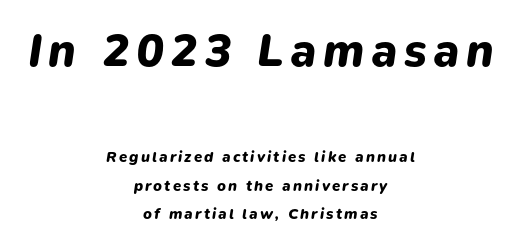
Q: Is the text bold? A: Yes.
Q: Is the text italic (slanted)? A: Yes, it leans right by about 9 degrees.
Q: Is the text underlined? A: No.
Q: How is the paragraph aligned? A: Centered.
Q: Is the spacing between lines tight, normal or loose? A: Loose.
Q: Which block of text is set in a larger size, the first (top) or the second (bottom)? A: The first (top) one.
Q: Width (condensed, normal, or wide)? A: Normal.
Q: Stroke contrast? A: Low.
Q: x-height? A: Medium.
Q: Monospaced? A: No.
